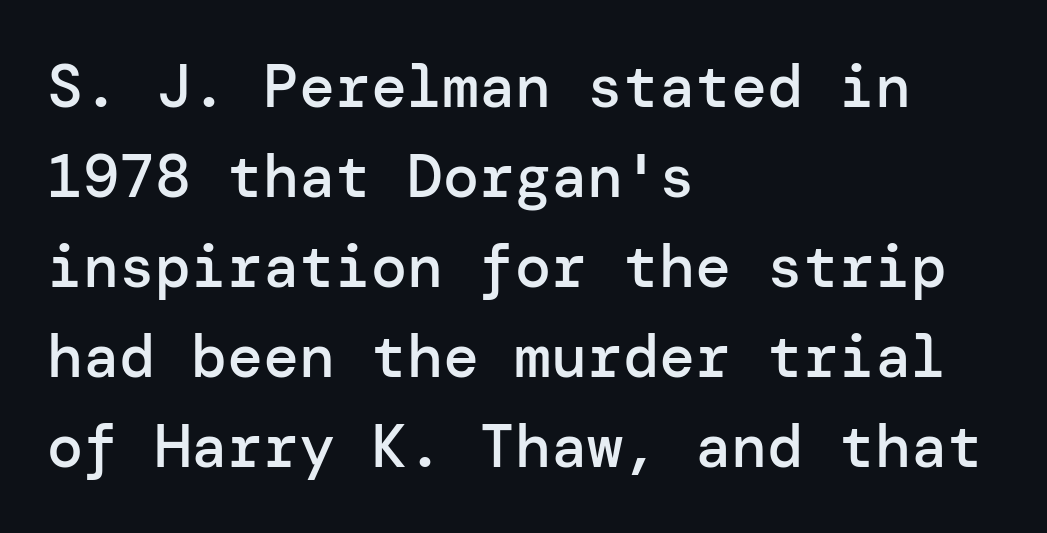
Q: Is the text bold? A: Semi-bold.
Q: Is the text italic (slanted)? A: No, it is upright.
Q: Is the typeface a serif or a sans-serif typeface? A: Sans-serif.
Q: Is the text underlined? A: No.
Q: How is the paragraph aligned? A: Left-aligned.
Q: Is the spacing between letters normal or unusually wide? A: Normal.
Q: Is the spacing between lines tight, normal or loose? A: Normal.
Q: Width (condensed, normal, or wide)? A: Normal.
Q: Stroke contrast? A: Low.
Q: x-height? A: Medium.
